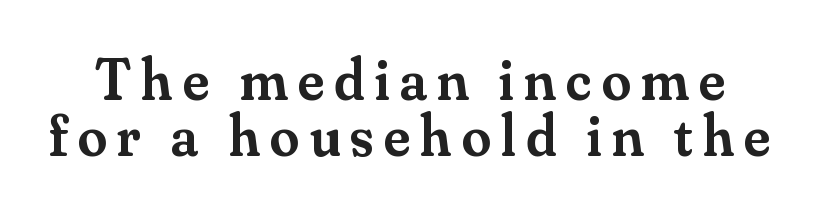
Posture: upright roman. A clean baseline with only descenders dipping below it. Students, this is semibold: more ink than regular, less than bold. Students, observe: this is what under-led, compact text looks like. Are there feet on the stems? There are — it's a serif.
